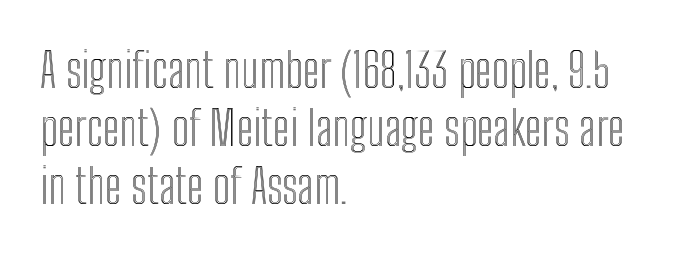
Words float on clear page, feet unadorned. Line beginnings align vertically; line endings do not. Proportional: the letters do not fall into vertical columns. Ascenders rise straight up at ninety degrees. Default kerning and tracking; the words read as compact shapes.
